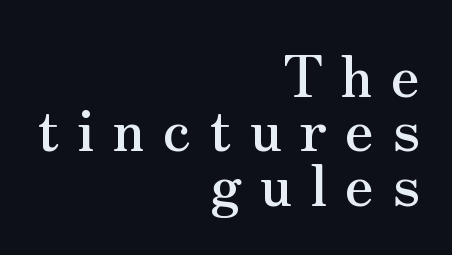
{"serif": "yes", "italic": "no", "width": "normal", "stroke_contrast": "medium", "x_height": "small", "monospaced": "no", "underline": "no", "align": "right", "line_spacing": "tight", "line_spacing_ratio": 0.97, "letter_spacing": "wide", "letter_spacing_em": 0.32, "glyph_px": 56}
